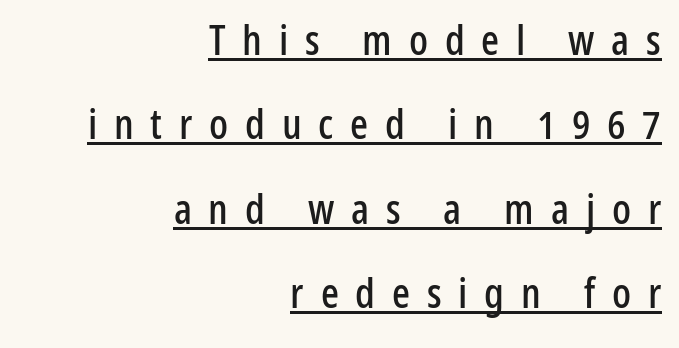
You could fit nearly another row in the gap between these rows. Like a heading marked for emphasis, these lines bear an underscore. Is this a sans? Yes — the strokes have no serifs. Compared with typical body copy, the letter spacing here is much looser. Leftover space on each line is placed entirely before the opening word.
